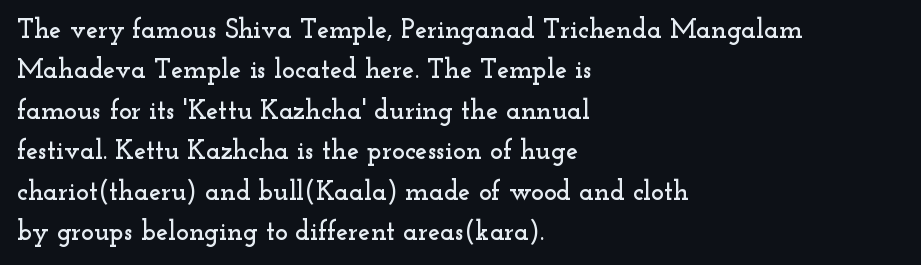
No italicization has been applied; the sample stays upright. This block has exactly the height ordinary leading produces. Students, note that the glyphs here touch the page at normal intervals. Typeset ragged right — the left edge is the straight one.
